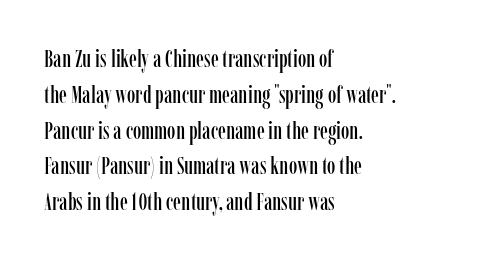
Summary of vertical rhythm: regular, with standard interline spacing. Is the block centered? No — it sits flush against the left margin. Nobody drew a line under any word here. Unlike italic type, these characters show no tilt at all.
